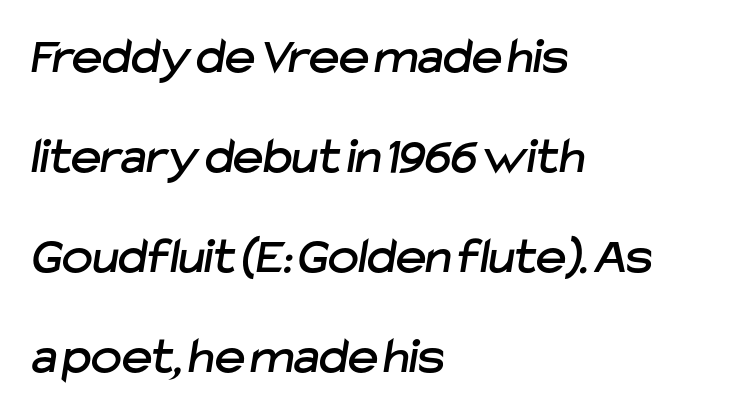
Q: Is the typeface a serif or a sans-serif typeface? A: Sans-serif.
Q: Is the text underlined? A: No.
Q: How is the paragraph aligned? A: Left-aligned.
Q: Is the spacing between letters normal or unusually wide? A: Normal.
Q: Is the spacing between lines tight, normal or loose? A: Loose.
Q: Width (condensed, normal, or wide)? A: Normal.
Q: Stroke contrast? A: Low.
Q: x-height? A: Medium.
Q: Monospaced? A: No.
